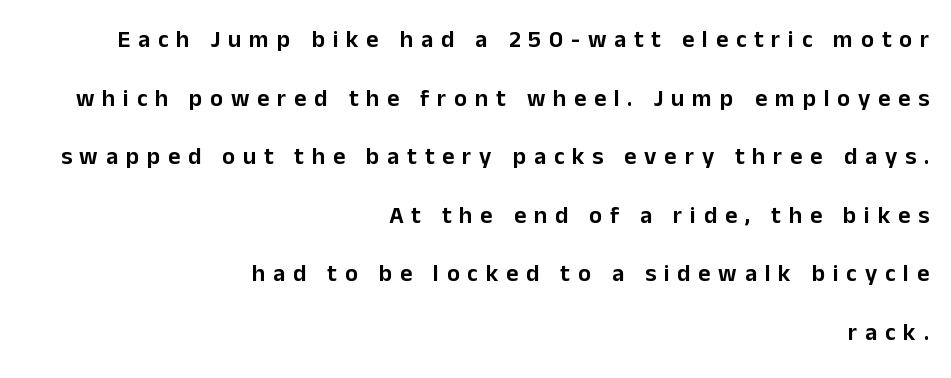
{"italic": "no", "underline": "no", "align": "right", "line_spacing": "loose", "line_spacing_ratio": 2.44, "letter_spacing": "wide", "letter_spacing_em": 0.32, "glyph_px": 24}
